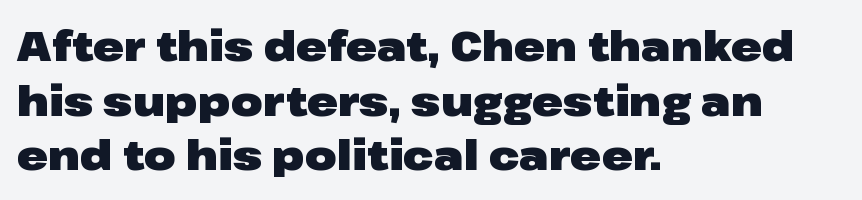
{"serif": "no", "italic": "no", "bold": "yes", "weight": "heavy", "width": "wide", "stroke_contrast": "low", "x_height": "medium", "monospaced": "no", "underline": "no", "align": "left", "line_spacing": "normal", "line_spacing_ratio": 1.33, "letter_spacing": "normal", "letter_spacing_em": 0.0, "glyph_px": 41}
